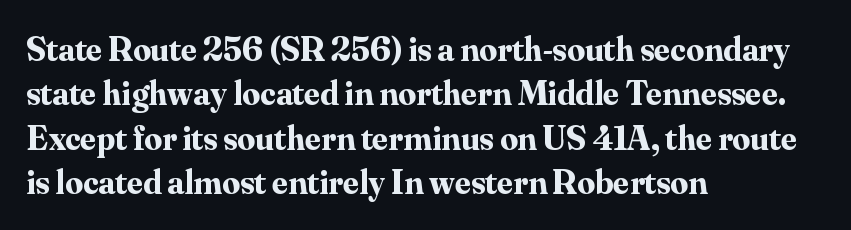
Q: Is the text bold? A: Yes.
Q: Is the text italic (slanted)? A: No, it is upright.
Q: Is the typeface a serif or a sans-serif typeface? A: Serif.
Q: Is the text underlined? A: No.
Q: How is the paragraph aligned? A: Left-aligned.
Q: Is the spacing between letters normal or unusually wide? A: Normal.
Q: Is the spacing between lines tight, normal or loose? A: Normal.
Q: Width (condensed, normal, or wide)? A: Normal.
Q: Stroke contrast? A: Medium.
Q: x-height? A: Small.
Q: Monospaced? A: No.
